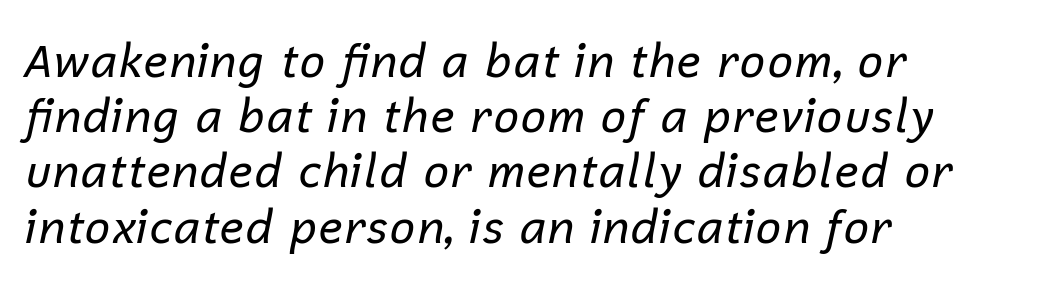
{"italic": "yes", "lean": "right", "slant_degrees": 12, "bold": "no", "weight": "regular", "width": "normal", "stroke_contrast": "low", "x_height": "medium", "monospaced": "no", "underline": "no", "align": "left", "line_spacing_ratio": 1.2, "letter_spacing": "normal", "letter_spacing_em": 0.0, "glyph_px": 46}
